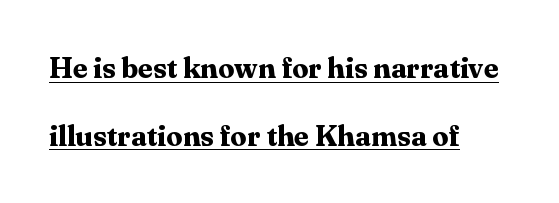
This is serif lettering, the kind often seen in printed books. The characters look thick and weighty, a clear bold. This sample has the flowing, uneven cadence of proportional lettering. Upright lettering throughout. Is the letter spacing exaggerated? No — it looks like the ordinary default.
